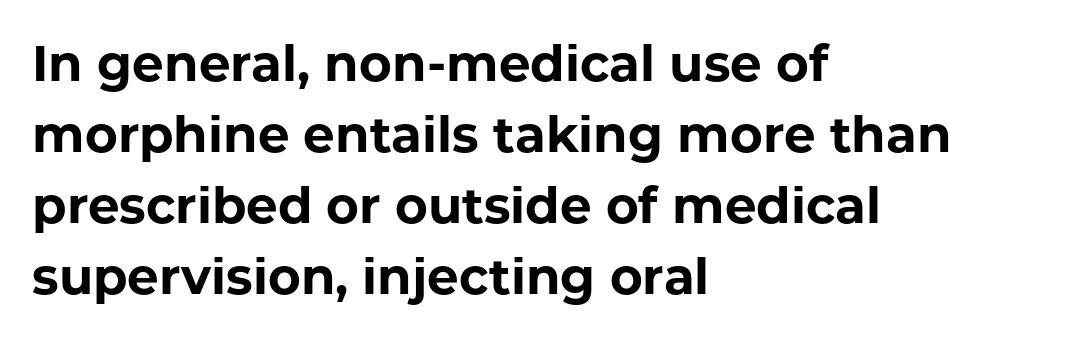
Q: Is the text bold? A: Yes.
Q: Is the text italic (slanted)? A: No, it is upright.
Q: Is the typeface a serif or a sans-serif typeface? A: Sans-serif.
Q: Is the text underlined? A: No.
Q: How is the paragraph aligned? A: Left-aligned.
Q: Is the spacing between letters normal or unusually wide? A: Normal.
Q: Is the spacing between lines tight, normal or loose? A: Normal.
Q: Width (condensed, normal, or wide)? A: Normal.
Q: Stroke contrast? A: Low.
Q: x-height? A: Medium.
Q: Monospaced? A: No.
